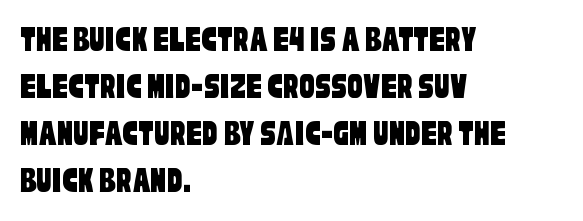
The image shows 38 px condensed sans-serif type; set left-aligned, line spacing 1.24x, normal letter spacing, not underlined; low stroke contrast and a large x-height.
